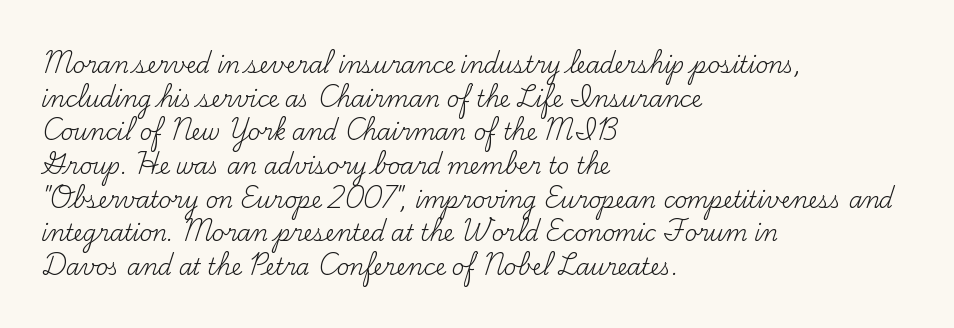
Q: Is the text bold? A: No.
Q: Is the text italic (slanted)? A: Yes.
Q: Is the text underlined? A: No.
Q: How is the paragraph aligned? A: Left-aligned.
Q: Is the spacing between letters normal or unusually wide? A: Normal.
Q: Is the spacing between lines tight, normal or loose? A: Normal.
